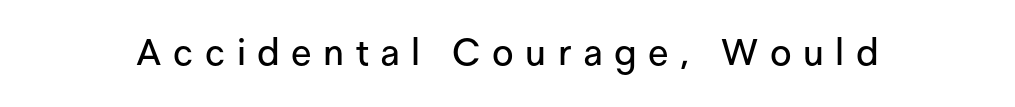
{"serif": "no", "italic": "no", "width": "normal", "stroke_contrast": "low", "x_height": "medium", "monospaced": "no", "underline": "no", "letter_spacing": "wide", "letter_spacing_em": 0.31, "glyph_px": 37}
